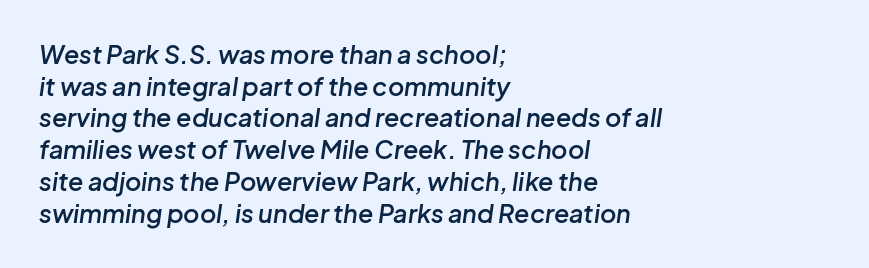
Style check: oblique. Emphasis by weight is partial: semibold. Leftover space on each line is placed entirely after the last word. Look at the tracking — it's just the regular setting, nothing added. One glance says typical: line gaps are just what's usual.
